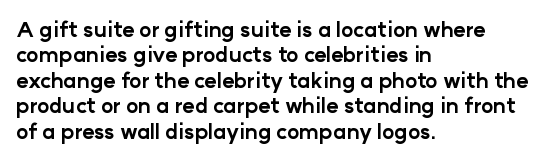
The gaps between neighbouring characters are ordinary and unremarkable. Heavy, bold letterforms. Posture: straight, roman, zero tilt. Caption: multi-line text, flush left, ragged right. Clear beneath every line of the passage.
